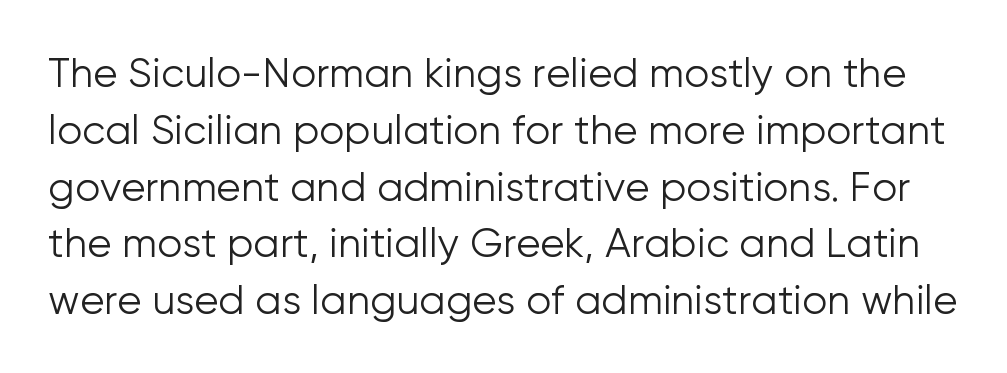
{"serif": "no", "italic": "no", "bold": "no", "weight": "light", "width": "normal", "stroke_contrast": "low", "x_height": "medium", "monospaced": "no", "underline": "no", "line_spacing": "normal", "line_spacing_ratio": 1.42, "letter_spacing": "normal", "letter_spacing_em": 0.0, "glyph_px": 40}
